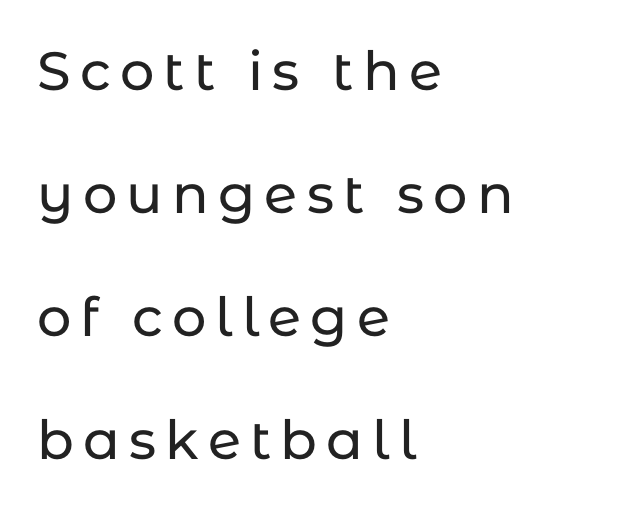
The face used here is proportionally spaced, like ordinary book or web type. The typesetter chose a ragged-right arrangement here. Grotesque or geometric, the face here clearly has no serifs. Widely set lines give the paragraph a tall, airy silhouette. A typesetter would mark this as roman, not italic.
